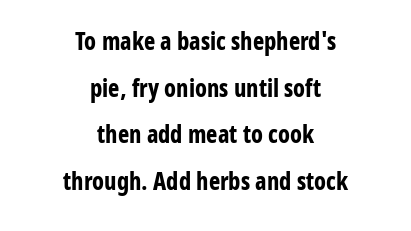
{"italic": "no", "bold": "yes", "underline": "no", "align": "center", "line_spacing": "loose", "line_spacing_ratio": 1.94, "letter_spacing": "normal", "letter_spacing_em": 0.0, "glyph_px": 24}
